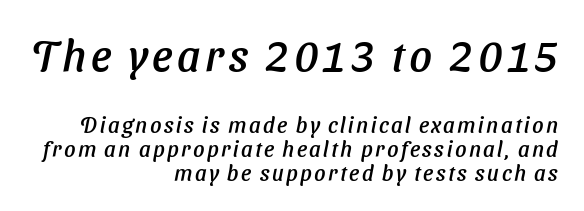
The image shows 44 px text type; set right-aligned, tight line spacing (1.1x), not underlined; the first (top) block is 2.0x larger; low stroke contrast and a medium x-height.
